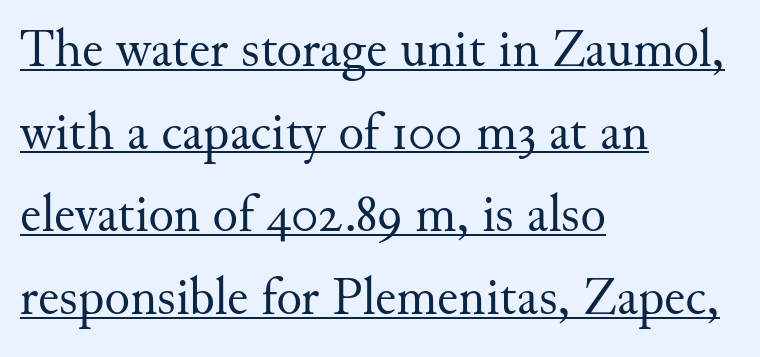
This is underlined copy, the kind a proofreader might mark for attention. Leading: standard. Weight: not bold — regular or lighter. Horizontally, the lines are justified to the leading edge only. Check where the strokes stop: tiny serifs finish them off.
